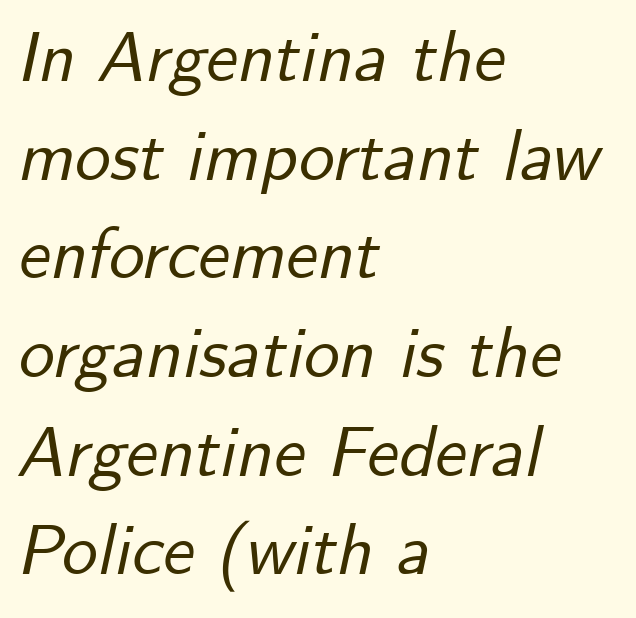
Q: Is the text italic (slanted)? A: Yes, it leans right by about 12 degrees.
Q: Is the text underlined? A: No.
Q: How is the paragraph aligned? A: Left-aligned.
Q: Is the spacing between letters normal or unusually wide? A: Normal.
Q: Is the spacing between lines tight, normal or loose? A: Normal.
Q: Width (condensed, normal, or wide)? A: Normal.
Q: Stroke contrast? A: Low.
Q: x-height? A: Small.
Q: Monospaced? A: No.
